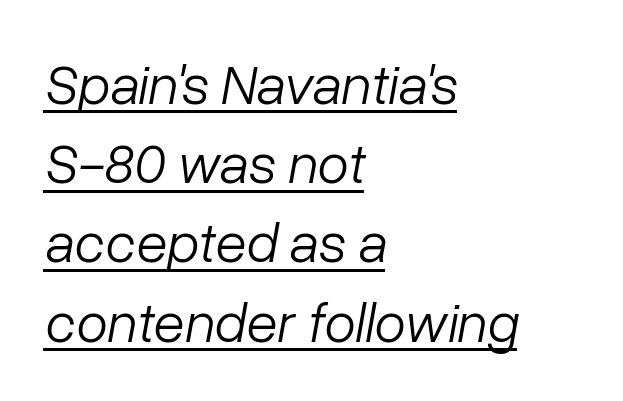
The image shows 57 px light type, italic (leaning right); set left-aligned, normal line spacing (1.39x), normal letter spacing, underlined; low stroke contrast and a medium x-height.
